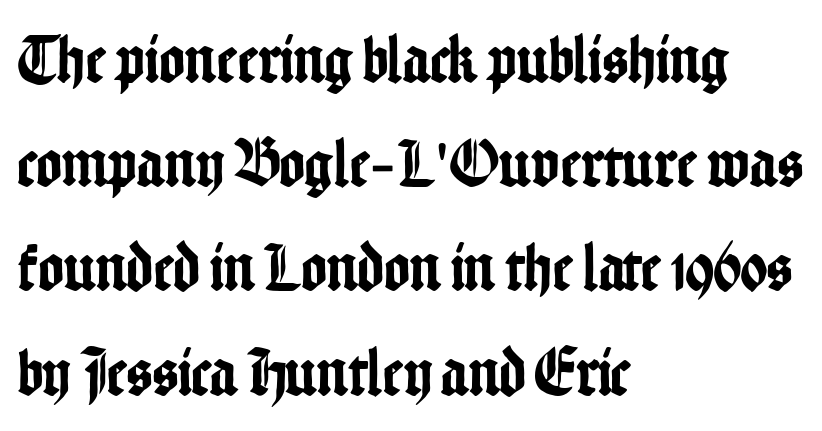
Clear beneath every line of the passage. Note: no serifs on the glyphs. Horizontal bands of white between lines are of average thickness. If you drew a line through each stem, it would be perfectly vertical. The rendering uses natural spacing where letterforms have individual widths. Glyph-to-glyph distance matches everyday printed text.
